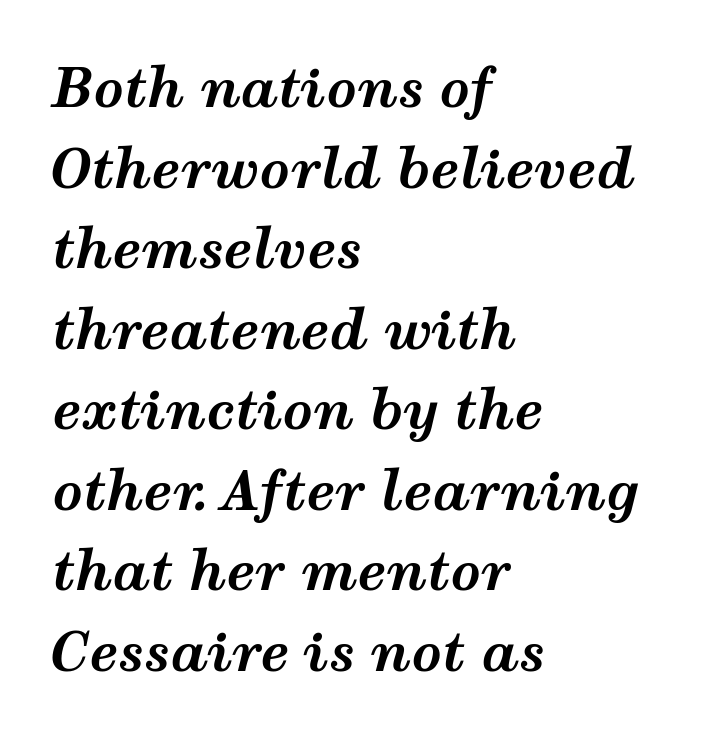
{"italic": "yes", "lean": "right", "slant_degrees": 12, "bold": "yes", "weight": "bold", "width": "wide", "stroke_contrast": "medium", "x_height": "medium", "monospaced": "no", "underline": "no", "align": "left", "line_spacing": "normal", "line_spacing_ratio": 1.52, "letter_spacing": "normal", "letter_spacing_em": 0.0, "glyph_px": 53}
